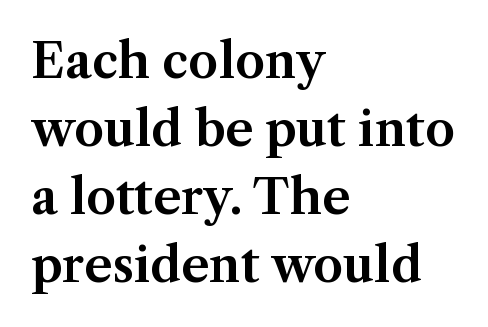
The image shows 48 px serif type, upright; set left-aligned, normal line spacing (1.42x), normal letter spacing, not underlined; medium stroke contrast and a medium x-height.
